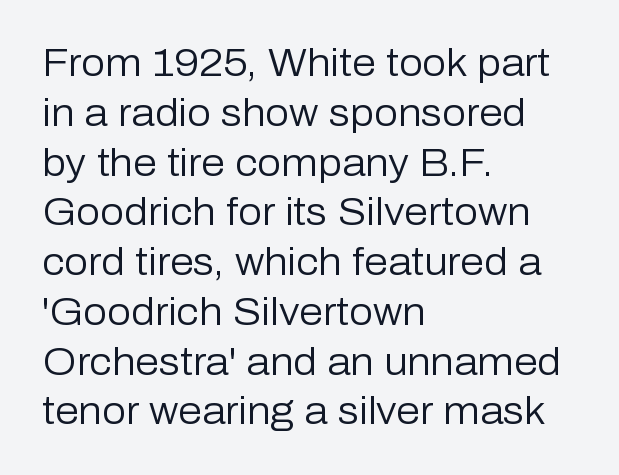
Q: Is the text bold? A: No.
Q: Is the text italic (slanted)? A: No, it is upright.
Q: Is the typeface a serif or a sans-serif typeface? A: Sans-serif.
Q: Is the text underlined? A: No.
Q: How is the paragraph aligned? A: Left-aligned.
Q: Is the spacing between letters normal or unusually wide? A: Normal.
Q: Is the spacing between lines tight, normal or loose? A: Normal.
Q: Width (condensed, normal, or wide)? A: Normal.
Q: Stroke contrast? A: Low.
Q: x-height? A: Medium.
Q: Monospaced? A: No.
